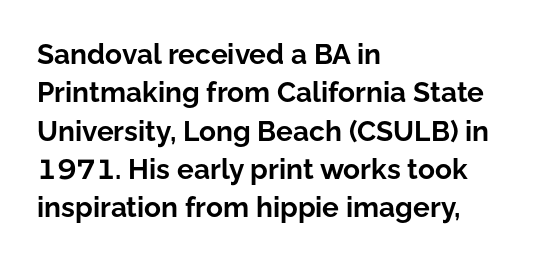
The image shows 28 px bold sans-serif type, upright; set left-aligned, normal line spacing (1.37x), normal letter spacing, not underlined; low stroke contrast and a medium x-height.
